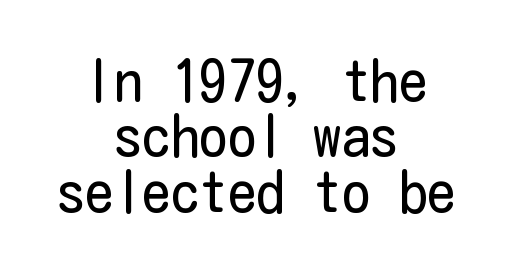
Unlike a traditional serif, this face leaves its strokes unadorned. The lettering holds an erect, upright posture throughout. Both edges are ragged and mirror each other, which tells us the setting is centered. Anything drawn beneath the words? Only blank space. Nothing heavy about these letters — not bold at all.
